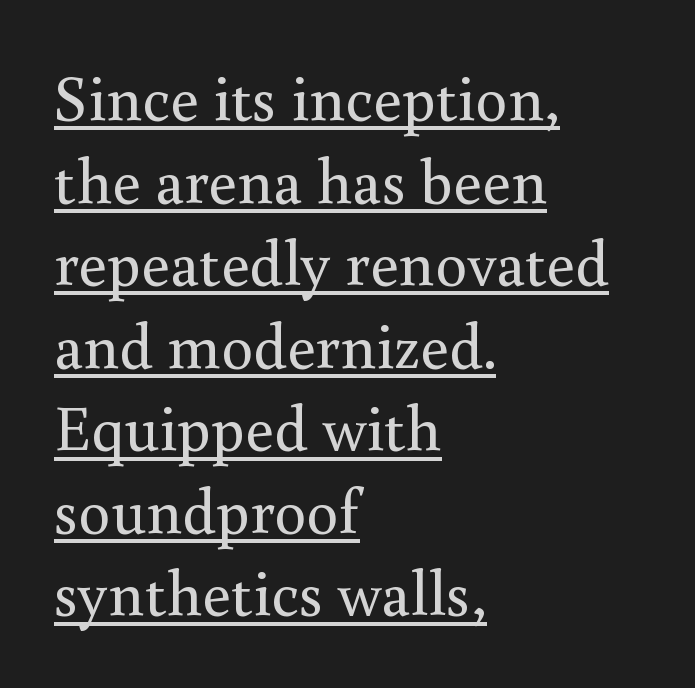
The image shows 64 px regular-weight serif type, upright; set left-aligned, normal line spacing (1.29x), normal letter spacing, underlined; a small x-height.
